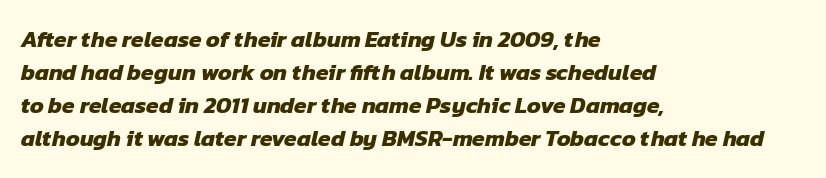
The image shows 23 px bold type; set left-aligned, normal line spacing (1.44x), normal letter spacing, not underlined.
